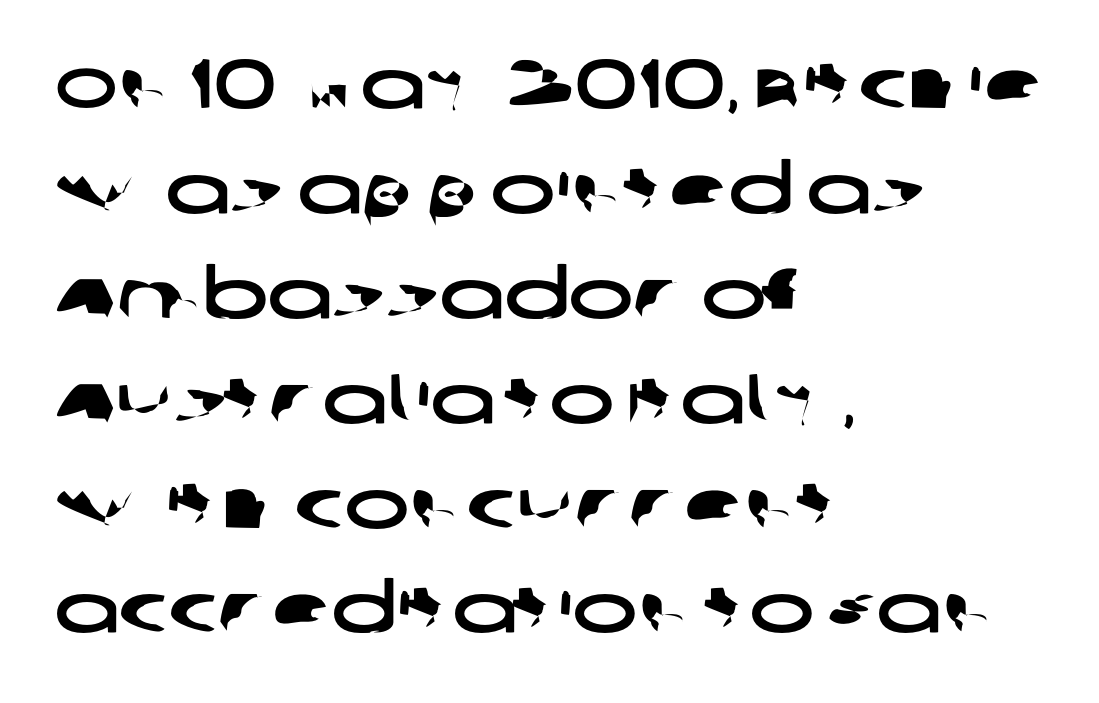
Q: Is the typeface a serif or a sans-serif typeface? A: Sans-serif.
Q: Is the text underlined? A: No.
Q: How is the paragraph aligned? A: Left-aligned.
Q: Is the spacing between letters normal or unusually wide? A: Normal.
Q: Is the spacing between lines tight, normal or loose? A: Normal.
Q: Width (condensed, normal, or wide)? A: Wide.
Q: Stroke contrast? A: Low.
Q: x-height? A: Large.
Q: Monospaced? A: No.
